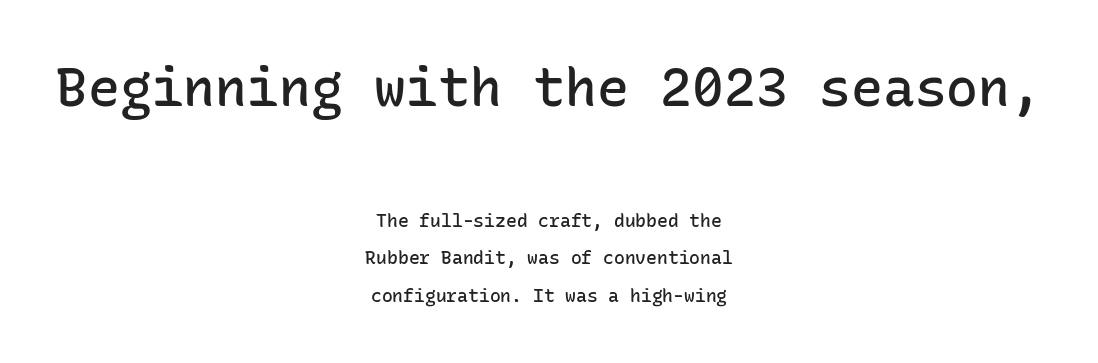
Q: Is the text bold? A: Semi-bold.
Q: Is the text italic (slanted)? A: No, it is upright.
Q: Is the typeface a serif or a sans-serif typeface? A: Sans-serif.
Q: Is the text underlined? A: No.
Q: How is the paragraph aligned? A: Centered.
Q: Is the spacing between letters normal or unusually wide? A: Normal.
Q: Is the spacing between lines tight, normal or loose? A: Loose.
Q: Which block of text is set in a larger size, the first (top) or the second (bottom)? A: The first (top) one.
Q: Width (condensed, normal, or wide)? A: Normal.
Q: Stroke contrast? A: Low.
Q: x-height? A: Medium.
Q: Monospaced? A: Yes.
